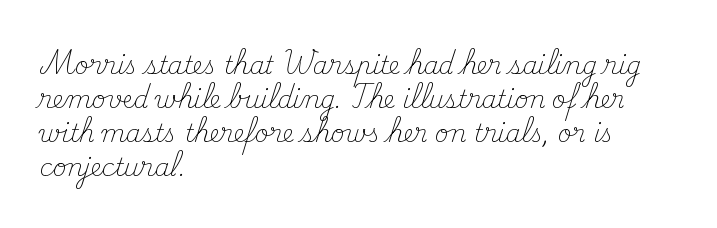
The image shows 24 px text type; set left-aligned, normal line spacing (1.41x), normal letter spacing, not underlined.
